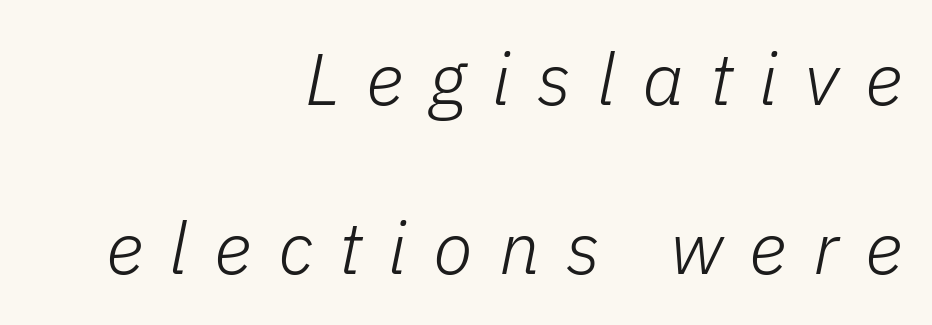
Widely set lines give the paragraph a tall, airy silhouette. Unmarked baselines from the first word to the last. Tracking here is generous; glyphs stand well apart from one another. Teacher's note: observe the even right margin — that is flush-right alignment. No chunkiness to these letters — they're not bold. If you drew a line through each stem, it would be angled.
